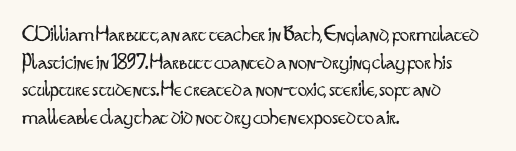
{"italic": "no", "bold": "no", "underline": "no", "align": "left", "line_spacing_ratio": 1.2, "letter_spacing": "normal", "letter_spacing_em": 0.0, "glyph_px": 23}
